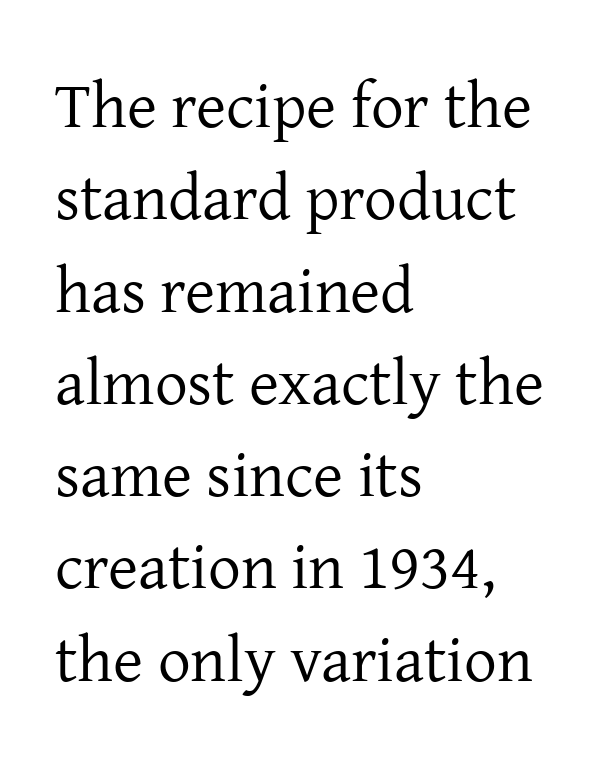
Q: Is the text bold? A: No.
Q: Is the text italic (slanted)? A: No, it is upright.
Q: Is the typeface a serif or a sans-serif typeface? A: Serif.
Q: Is the text underlined? A: No.
Q: How is the paragraph aligned? A: Left-aligned.
Q: Is the spacing between letters normal or unusually wide? A: Normal.
Q: Is the spacing between lines tight, normal or loose? A: Normal.
Q: Width (condensed, normal, or wide)? A: Normal.
Q: Stroke contrast? A: Low.
Q: x-height? A: Medium.
Q: Monospaced? A: No.
